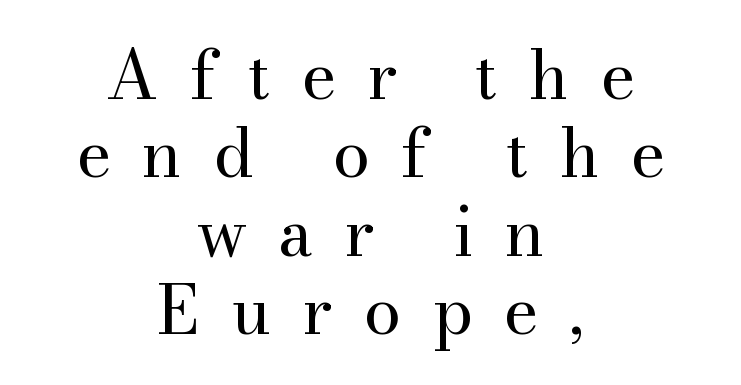
The rendering uses natural spacing where letterforms have individual widths. If you drew a line through each stem, it would be perfectly vertical. This rendering employs a face with finishing strokes, i.e., a serif. Heaviness? Minimal to ordinary, like unemphasized prose.
